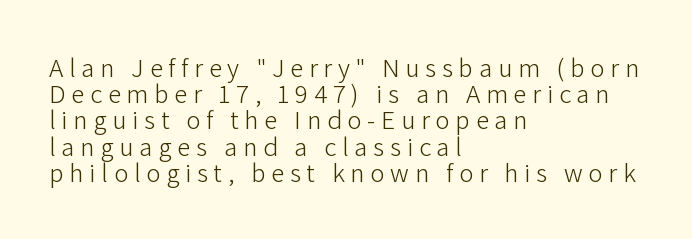
The image shows 27 px text type, upright; set left-aligned, tight line spacing (0.97x), unusually wide letter spacing (+0.21 em), not underlined.
